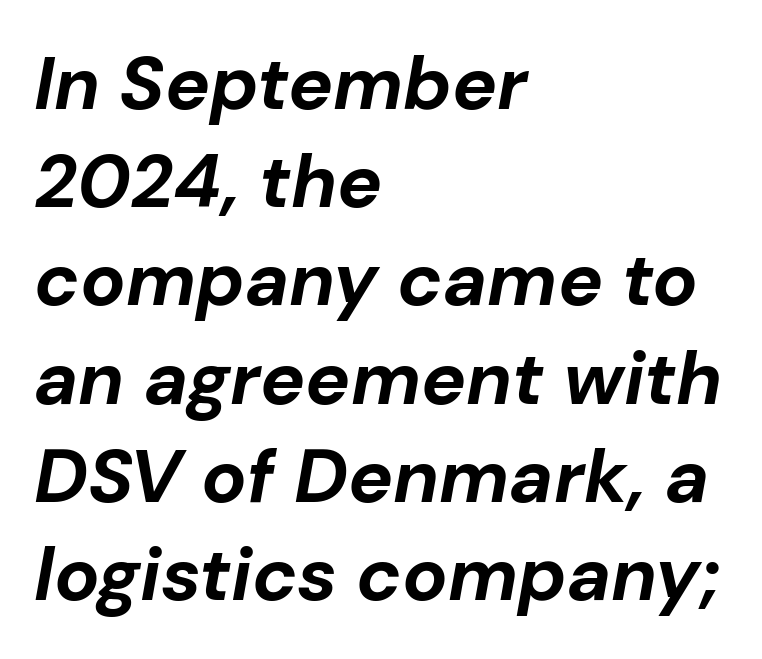
The image shows 75 px bold type, italic (leaning right); set left-aligned, normal line spacing (1.31x), normal letter spacing, not underlined; low stroke contrast and a medium x-height.
